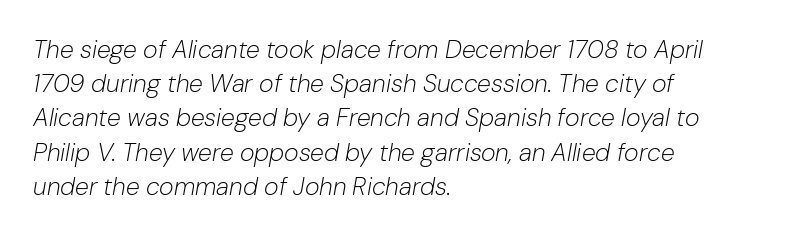
Q: Is the text bold? A: No.
Q: Is the text italic (slanted)? A: Yes, it leans right by about 10 degrees.
Q: Is the text underlined? A: No.
Q: How is the paragraph aligned? A: Left-aligned.
Q: Is the spacing between letters normal or unusually wide? A: Normal.
Q: Is the spacing between lines tight, normal or loose? A: Normal.
